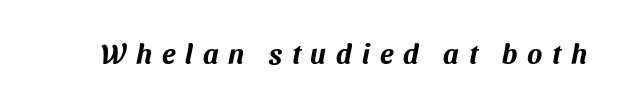
The image shows 28 px sans-serif type; set unusually wide letter spacing (+0.35 em), not underlined; medium stroke contrast and a medium x-height.
